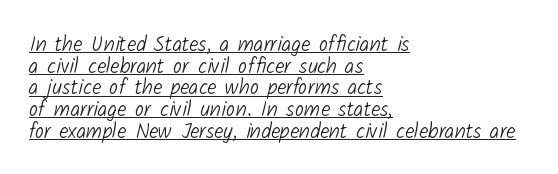
Nobody touched the tracking dial on this one. Honestly, the rows look squashed on top of each other. These glyphs show unthickened strokes, regular width or finer. The paragraph shown leans on its left margin. Every word sits above its own underline.
